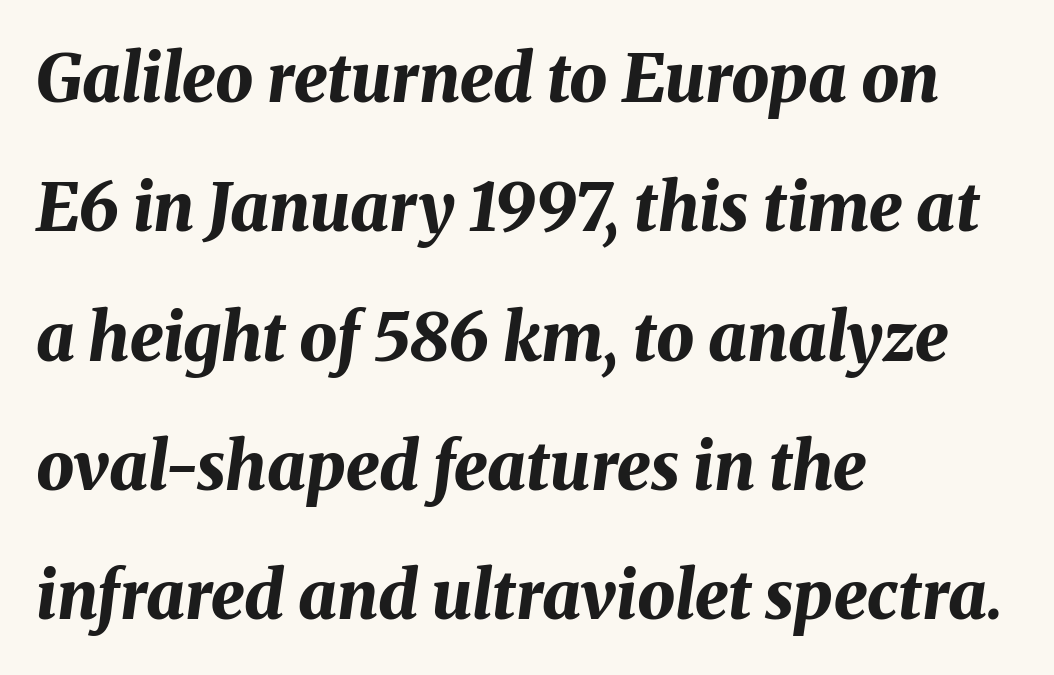
The image shows 67 px bold type, italic (leaning right); set left-aligned, loose line spacing (1.93x), normal letter spacing, not underlined; medium stroke contrast and a medium x-height.
